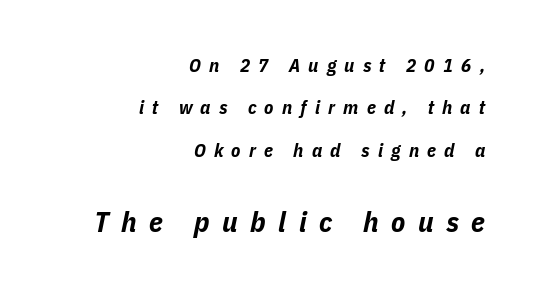
Descenders are the only things crossing below the line. The passage shown is typed in a proportional face where columns would drift. The rendering anchors every line to the right-hand side. Reading top to bottom, the characters get bigger at the block break. Style check: oblique.
